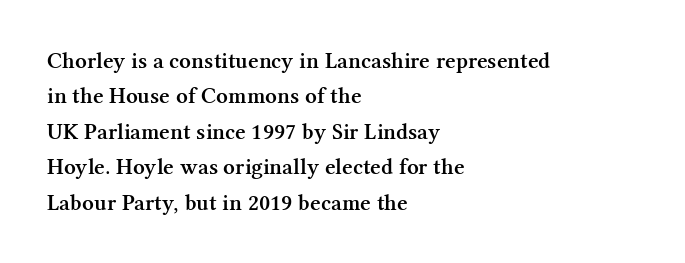
Q: Is the text bold? A: Semi-bold.
Q: Is the text italic (slanted)? A: No, it is upright.
Q: Is the text underlined? A: No.
Q: How is the paragraph aligned? A: Left-aligned.
Q: Is the spacing between letters normal or unusually wide? A: Normal.
Q: Is the spacing between lines tight, normal or loose? A: Normal.
